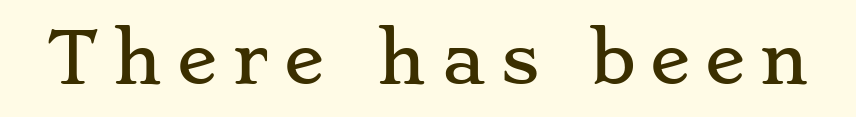
Posture: upright roman. You could only call the tracking loose — the letters float apart. Clear beneath every line of the passage. Each letter keeps its own natural width here, so spacing adapts to shape. This rendering employs a face with finishing strokes, i.e., a serif.
